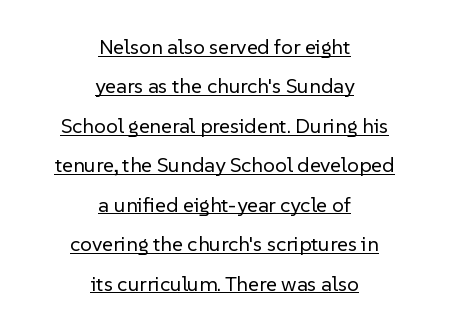
{"italic": "no", "bold": "no", "underline": "yes", "align": "center", "line_spacing_ratio": 1.88, "letter_spacing": "normal", "letter_spacing_em": 0.0, "glyph_px": 21}
